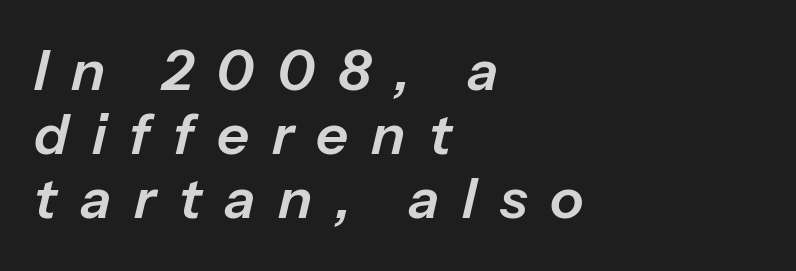
One glance says dense: line gaps are narrower than usual. Here the designer chose a conventional face with non-uniform glyph widths. The foot of each line stays bare and open. Here the glyphs are tracked loosely, breaking word shapes into spaced letters.
